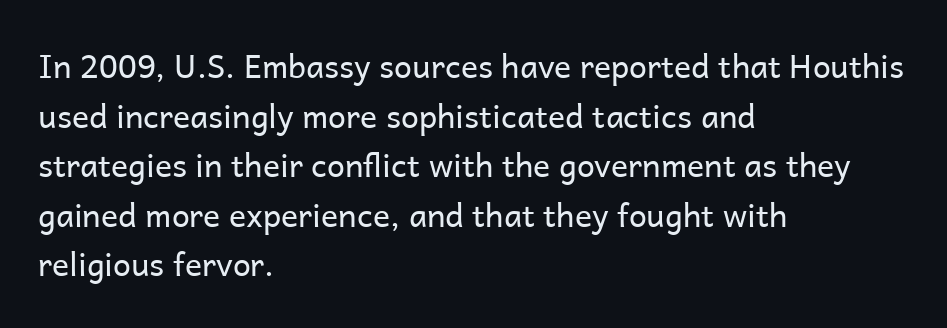
The image shows 32 px regular-weight sans-serif type, upright; set left-aligned, normal line spacing (1.55x), normal letter spacing, not underlined; low stroke contrast and a medium x-height.
